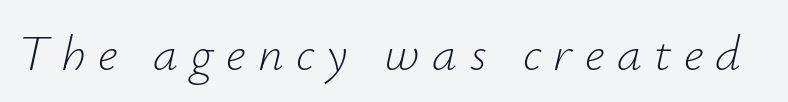
Q: Is the text bold? A: No.
Q: Is the text italic (slanted)? A: Yes, it leans right by about 12 degrees.
Q: Is the text underlined? A: No.
Q: Is the spacing between letters normal or unusually wide? A: Unusually wide.
Q: Width (condensed, normal, or wide)? A: Normal.
Q: Stroke contrast? A: Low.
Q: x-height? A: Small.
Q: Monospaced? A: No.
